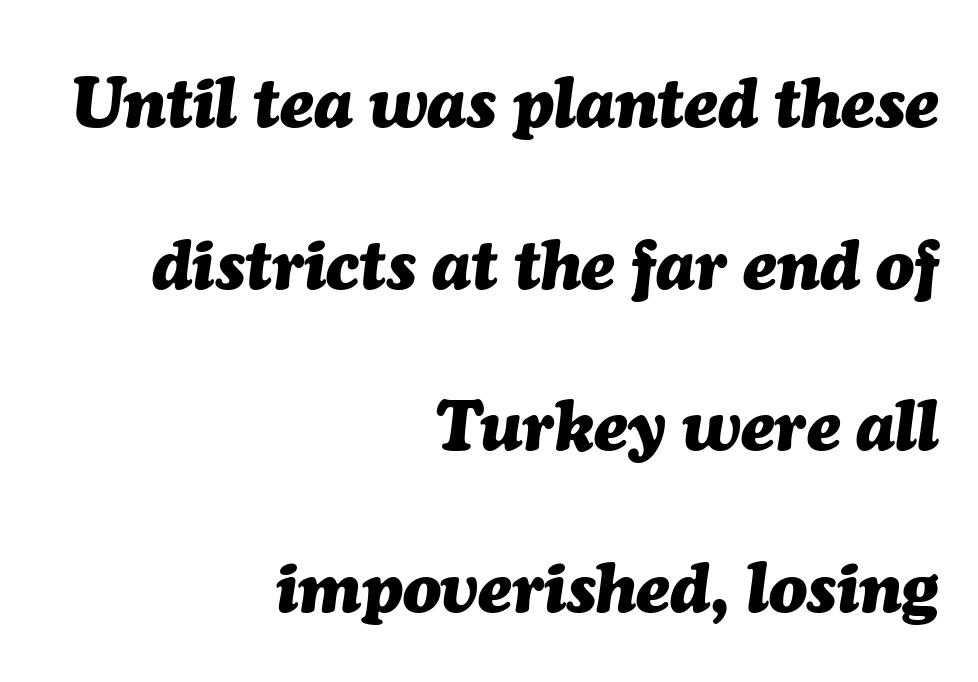
Q: Is the text bold? A: Yes.
Q: Is the text italic (slanted)? A: Yes, it leans right by about 7 degrees.
Q: Is the text underlined? A: No.
Q: How is the paragraph aligned? A: Right-aligned.
Q: Is the spacing between letters normal or unusually wide? A: Normal.
Q: Is the spacing between lines tight, normal or loose? A: Loose.
Q: Width (condensed, normal, or wide)? A: Normal.
Q: Stroke contrast? A: Medium.
Q: x-height? A: Medium.
Q: Monospaced? A: No.
